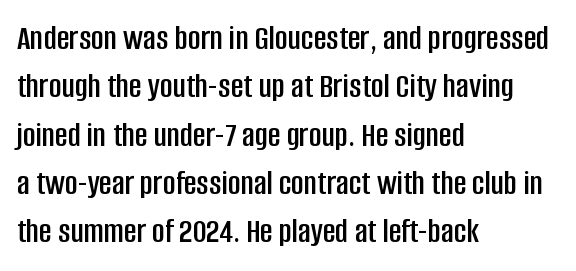
{"serif": "no", "italic": "no", "width": "condensed", "stroke_contrast": "low", "x_height": "large", "monospaced": "no", "underline": "no", "align": "left", "line_spacing": "normal", "line_spacing_ratio": 1.38, "letter_spacing": "normal", "letter_spacing_em": 0.0, "glyph_px": 35}
